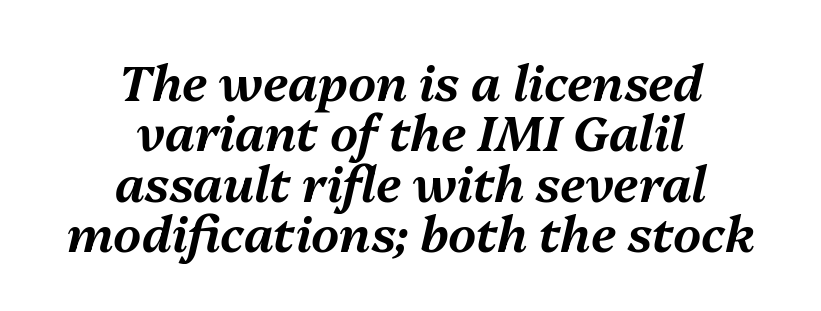
The image shows 49 px text type, italic (leaning right); set centered, tight line spacing (1.03x), normal letter spacing, not underlined; medium stroke contrast and a medium x-height.
